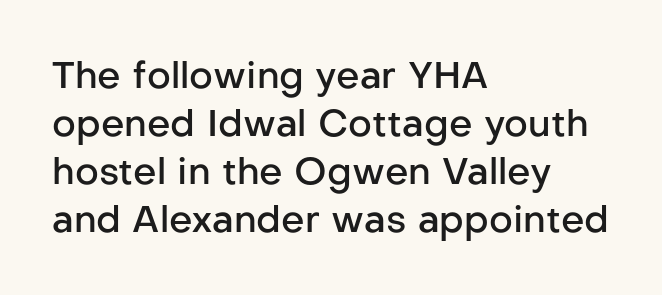
{"serif": "no", "italic": "no", "bold": "semi", "weight": "semibold", "width": "normal", "stroke_contrast": "low", "x_height": "medium", "monospaced": "no", "underline": "no", "align": "left", "line_spacing": "normal", "line_spacing_ratio": 1.3, "letter_spacing": "normal", "letter_spacing_em": 0.0, "glyph_px": 37}
